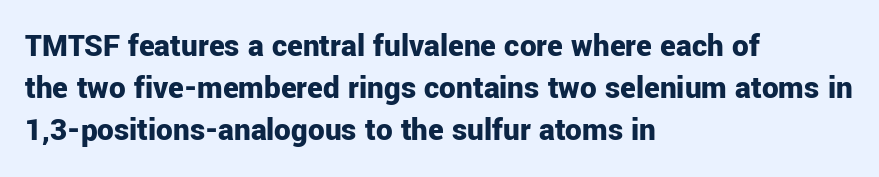
{"serif": "no", "italic": "no", "bold": "yes", "weight": "bold", "width": "normal", "stroke_contrast": "low", "x_height": "medium", "monospaced": "no", "underline": "no", "align": "left", "line_spacing": "normal", "line_spacing_ratio": 1.27, "letter_spacing": "normal", "letter_spacing_em": 0.0, "glyph_px": 33}
